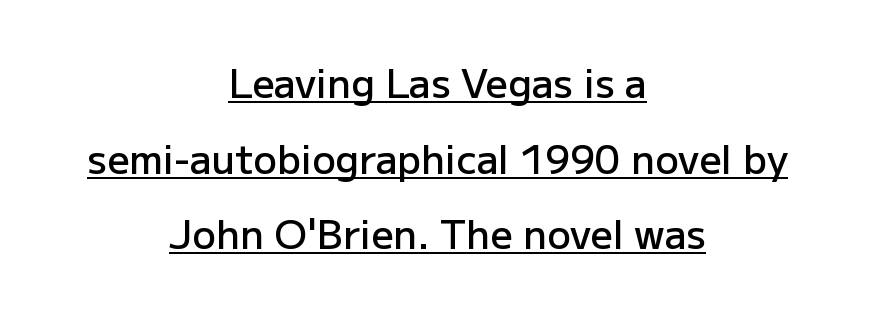
{"serif": "no", "italic": "no", "bold": "semi", "weight": "semibold", "width": "normal", "stroke_contrast": "low", "x_height": "medium", "monospaced": "no", "underline": "yes", "align": "center", "line_spacing": "loose", "line_spacing_ratio": 1.94, "letter_spacing": "normal", "letter_spacing_em": 0.0, "glyph_px": 39}
